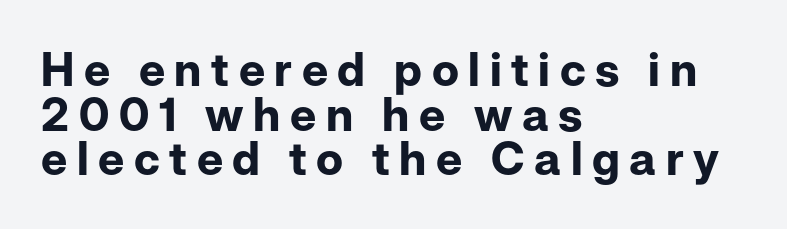
Horizontally, the lines are justified to the leading edge only. The words here are not underlined. Posture: straight, roman, zero tilt. The letters carry no serifs — their stems end cleanly without finishing strokes. The letters advance in unequal steps, a hallmark of proportional type. Closely set lines give the paragraph a compact silhouette.
